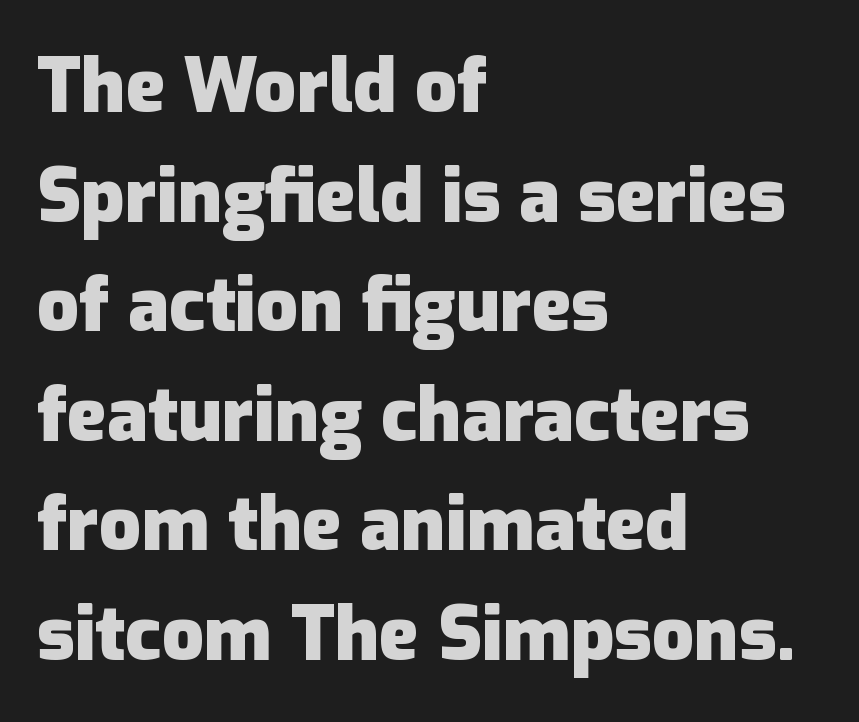
{"serif": "no", "italic": "no", "bold": "yes", "weight": "heavy", "width": "normal", "stroke_contrast": "low", "x_height": "medium", "monospaced": "no", "underline": "no", "align": "left", "line_spacing": "normal", "line_spacing_ratio": 1.48, "letter_spacing": "normal", "letter_spacing_em": 0.0, "glyph_px": 74}
